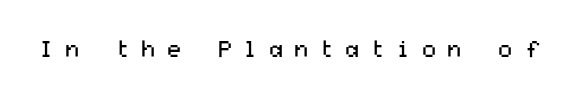
The image shows 23 px text type, upright; set unusually wide letter spacing (+0.41 em), not underlined.
